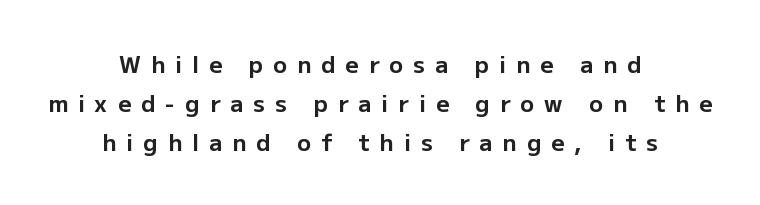
The image shows 23 px bold type, upright; set centered, normal line spacing (1.7x), unusually wide letter spacing (+0.44 em), not underlined.
